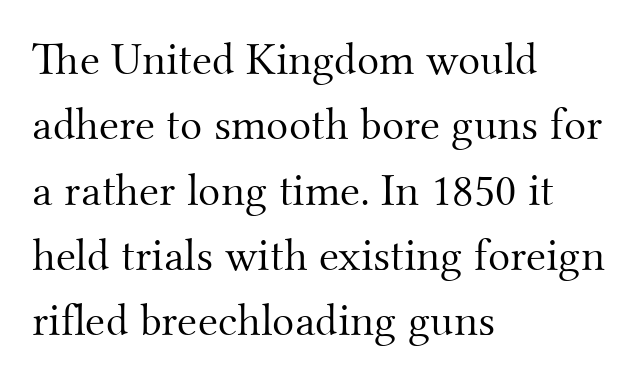
Characters follow at the spacing the type designer built in. The designer left line spacing at the default. Quick note: not italic, upright. Notice how the passage keeps a crisp vertical edge on the left only.
